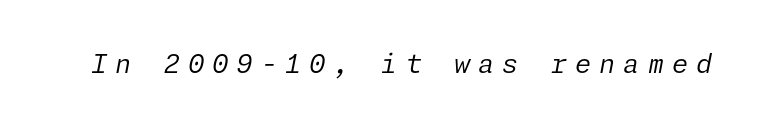
The image shows 26 px text type, italic (leaning right); set unusually wide letter spacing (+0.31 em), not underlined.
